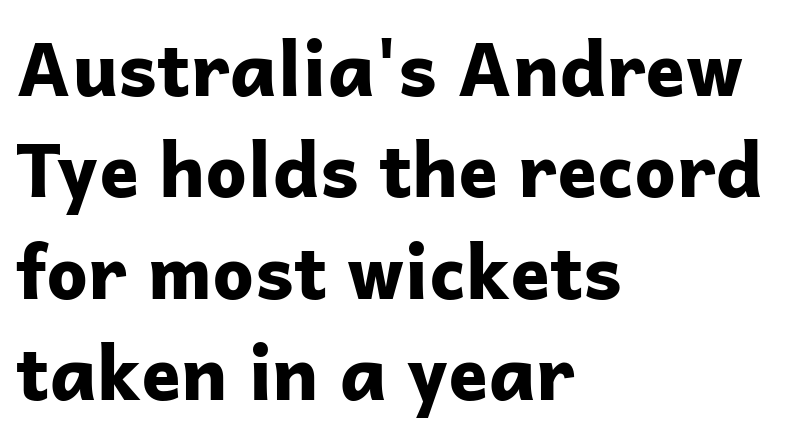
Q: Is the text bold? A: Yes.
Q: Is the text italic (slanted)? A: No, it is upright.
Q: Is the typeface a serif or a sans-serif typeface? A: Sans-serif.
Q: Is the text underlined? A: No.
Q: How is the paragraph aligned? A: Left-aligned.
Q: Is the spacing between letters normal or unusually wide? A: Normal.
Q: Is the spacing between lines tight, normal or loose? A: Normal.
Q: Width (condensed, normal, or wide)? A: Normal.
Q: Stroke contrast? A: Low.
Q: x-height? A: Medium.
Q: Monospaced? A: No.
